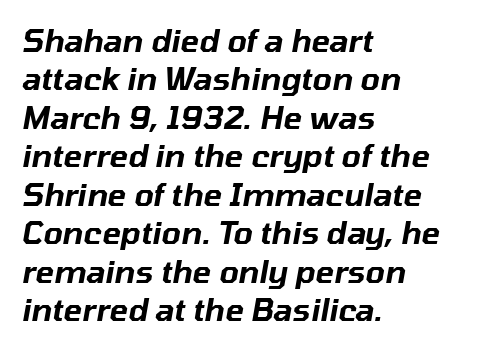
These lines are set flush left with a ragged right edge. This rendering leaves character spacing at its baseline value. Spacing verdict: proportional, widths tailored to each character. A bare baseline throughout the passage. Yep, that's italic — everything's leaning.
